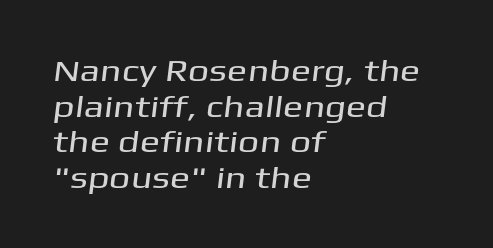
Does the type have serifs? No, each stem ends abruptly. Descenders hang freely into open space. Each letter keeps its own natural width here, so spacing adapts to shape. Where is the straight margin? On the left. The gaps between neighbouring characters are ordinary and unremarkable.
